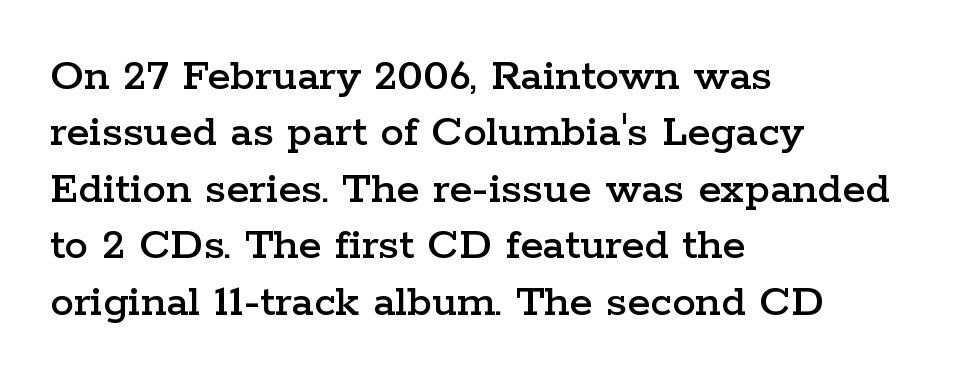
The words here are not underlined. Nope, not italic — everything's standing straight. Honestly, the letter spacing is just normal — you wouldn't notice it. Proportional: the letters do not fall into vertical columns.
